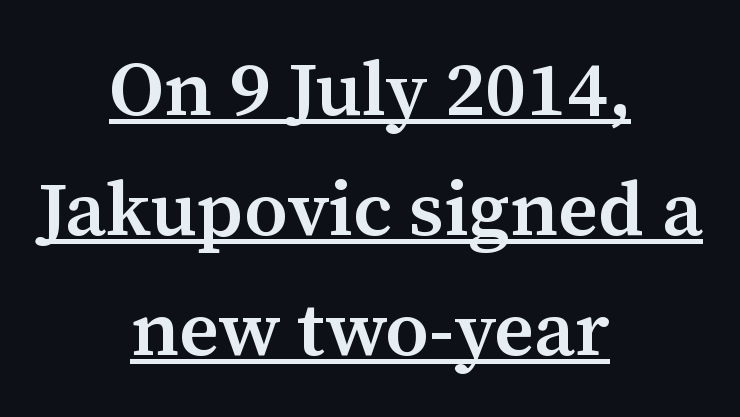
This sample uses plain, unmodified letter spacing. Each line is balanced around a shared central axis. Summary of vertical rhythm: regular, with standard interline spacing. Proportional: the letters do not fall into vertical columns. A typesetter would mark this as roman, not italic.
